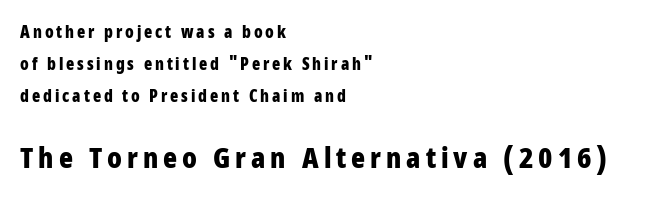
{"serif": "no", "italic": "no", "bold": "yes", "weight": "bold", "width": "condensed", "stroke_contrast": "low", "x_height": "large", "monospaced": "no", "underline": "no", "align": "left", "line_spacing_ratio": 1.87, "larger_block": "second", "size_ratio": 1.71, "glyph_px": 29}
